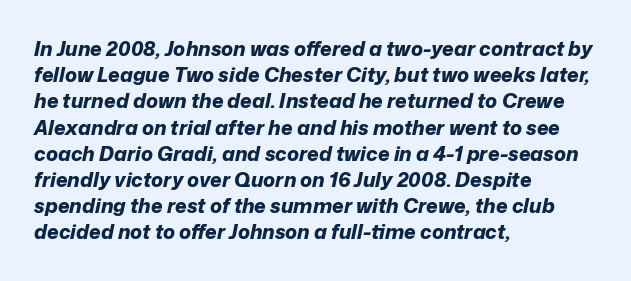
Honestly, the row spacing looks completely unremarkable. The glyphs have the mass of a bold cut. The space beneath each line is pristine and unruled. The font's italic variant was chosen for this text.
